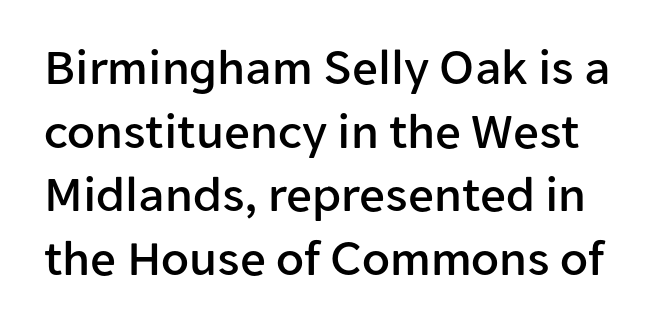
The image shows 51 px sans-serif type, upright; set normal line spacing (1.25x), normal letter spacing, not underlined; low stroke contrast and a medium x-height.
